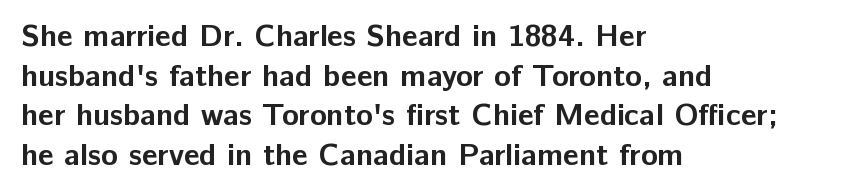
Typographically, this falls in the sans-serif category. Regular leading. Each letter keeps its own natural width here, so spacing adapts to shape. Descenders hang freely into open space. Summary of weight: heavy, a full bold. Quick note: not italic, upright.
